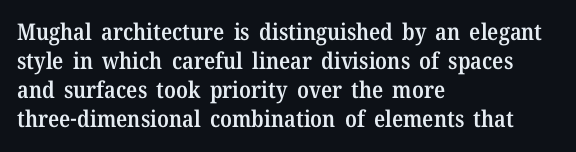
These lines keep a tight, regular rhythm from letter to letter. Horizontally, the lines are justified to the leading edge only. Normally led — the rows are evenly, conventionally spaced. The axis of the letterforms is exactly vertical. Bold? Not quite — semibold, heavier than regular but stopping short.
